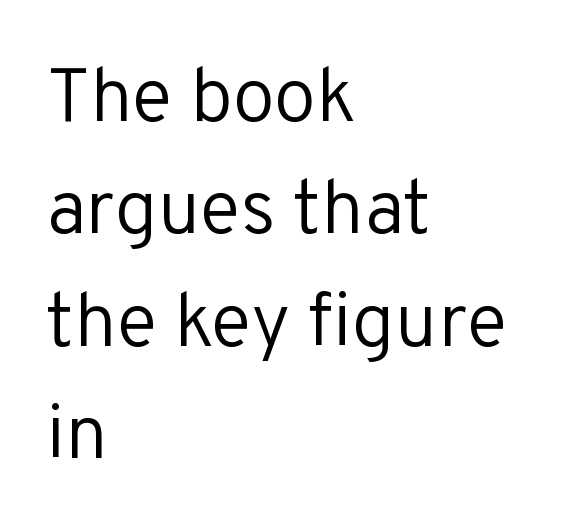
This sample is left-justified, so line endings fall wherever the words run out. Ascenders rise straight up at ninety degrees. This is not heavy type; no bold has been used. This sample uses plain, unmodified letter spacing. Proportional: the letters do not fall into vertical columns.
